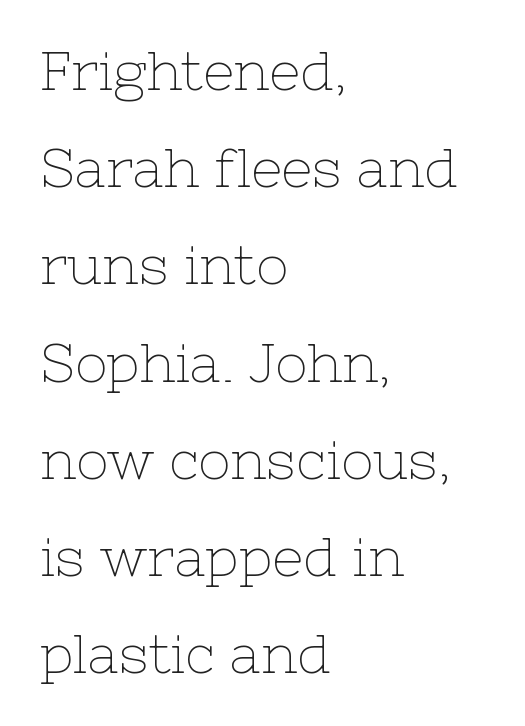
{"serif": "yes", "italic": "no", "bold": "no", "weight": "thin", "width": "normal", "stroke_contrast": "low", "x_height": "medium", "monospaced": "no", "underline": "no", "align": "left", "line_spacing_ratio": 1.8, "letter_spacing": "normal", "letter_spacing_em": 0.0, "glyph_px": 54}
